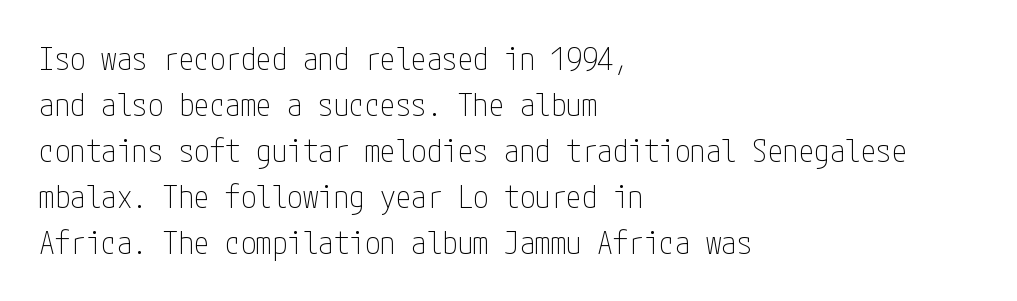
Q: Is the text bold? A: No.
Q: Is the text italic (slanted)? A: No, it is upright.
Q: Is the typeface a serif or a sans-serif typeface? A: Sans-serif.
Q: Is the text underlined? A: No.
Q: How is the paragraph aligned? A: Left-aligned.
Q: Is the spacing between letters normal or unusually wide? A: Normal.
Q: Is the spacing between lines tight, normal or loose? A: Normal.
Q: Width (condensed, normal, or wide)? A: Condensed.
Q: Stroke contrast? A: Low.
Q: x-height? A: Medium.
